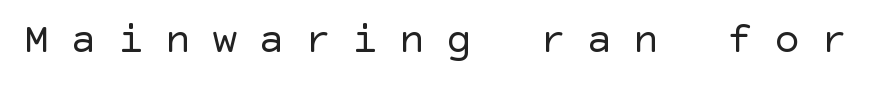
Q: Is the text bold? A: No.
Q: Is the text italic (slanted)? A: No, it is upright.
Q: Is the typeface a serif or a sans-serif typeface? A: Sans-serif.
Q: Is the text underlined? A: No.
Q: Is the spacing between letters normal or unusually wide? A: Unusually wide.
Q: Width (condensed, normal, or wide)? A: Normal.
Q: x-height? A: Large.
